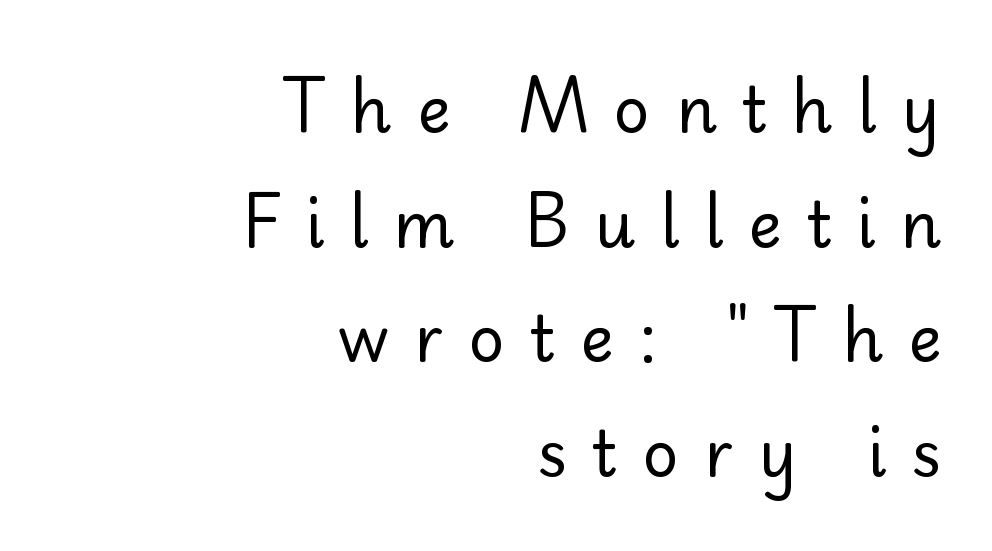
{"serif": "no", "italic": "no", "bold": "no", "weight": "regular", "width": "normal", "stroke_contrast": "low", "x_height": "small", "monospaced": "no", "underline": "no", "align": "right", "line_spacing_ratio": 1.82, "letter_spacing": "wide", "letter_spacing_em": 0.4, "glyph_px": 63}
